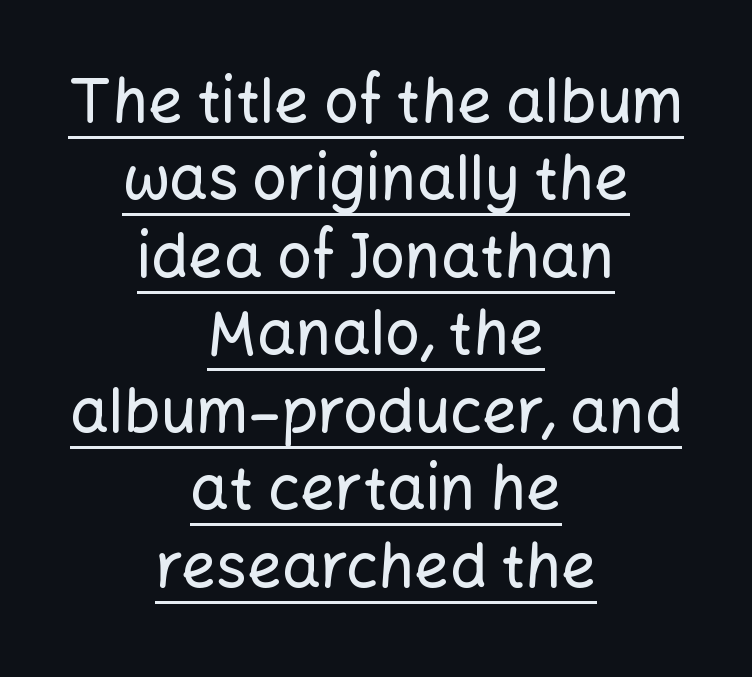
The image shows 61 px sans-serif type, upright; set centered, normal line spacing (1.27x), normal letter spacing, underlined; low stroke contrast and a medium x-height.
